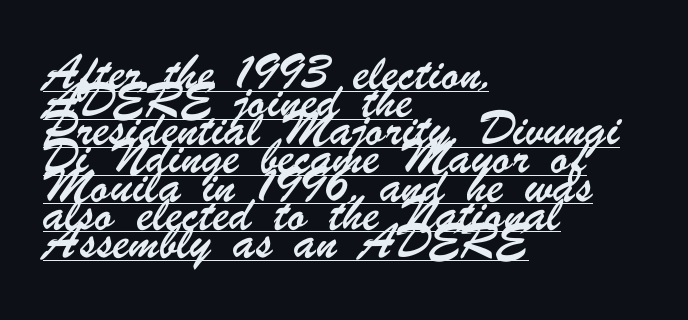
The image shows 22 px text type; set left-aligned, normal line spacing (1.28x), normal letter spacing, underlined.
